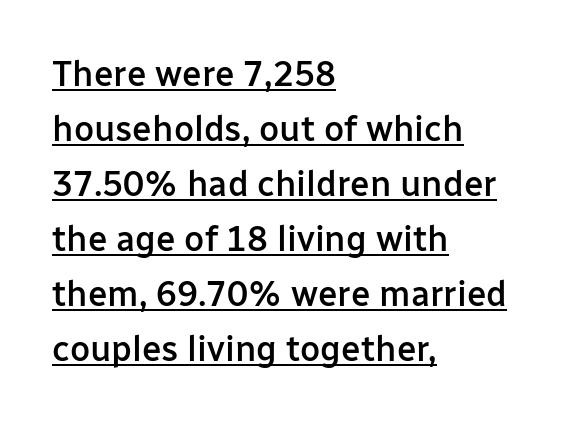
{"serif": "no", "italic": "no", "bold": "semi", "weight": "semibold", "width": "normal", "stroke_contrast": "low", "x_height": "medium", "monospaced": "no", "underline": "yes", "align": "left", "line_spacing": "normal", "line_spacing_ratio": 1.57, "letter_spacing": "normal", "letter_spacing_em": 0.0, "glyph_px": 35}
